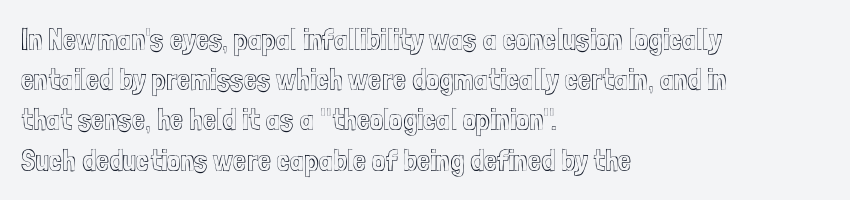
The image shows 30 px condensed type, upright; set left-aligned, normal line spacing (1.34x), normal letter spacing, not underlined; a medium x-height.
